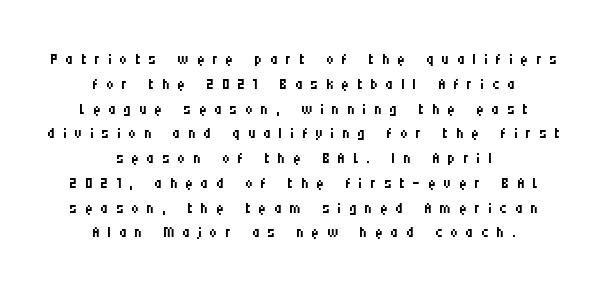
These lines are centered, leaving both edges ragged. The horizontal fit of the characters is loose and conspicuously gappy. When letters stand straight like this, we call the style roman or upright. The string is rendered with underlining switched off. Is this a heavy cut? Hardly; it is regular or lighter.
